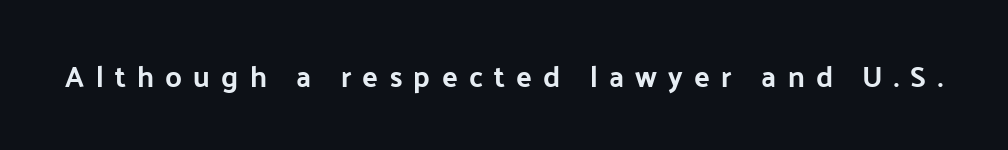
The image shows 29 px bold sans-serif type, upright; set unusually wide letter spacing (+0.39 em), not underlined; low stroke contrast and a medium x-height.
